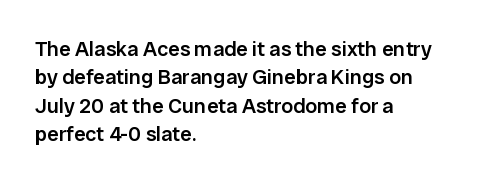
{"italic": "no", "bold": "semi", "underline": "no", "align": "left", "line_spacing": "normal", "line_spacing_ratio": 1.35, "letter_spacing": "normal", "letter_spacing_em": 0.0, "glyph_px": 21}
